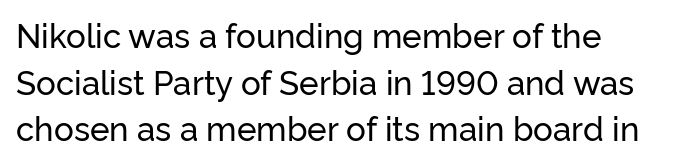
{"serif": "no", "italic": "no", "width": "normal", "stroke_contrast": "low", "x_height": "medium", "monospaced": "no", "underline": "no", "line_spacing": "normal", "line_spacing_ratio": 1.41, "letter_spacing": "normal", "letter_spacing_em": 0.0, "glyph_px": 33}
